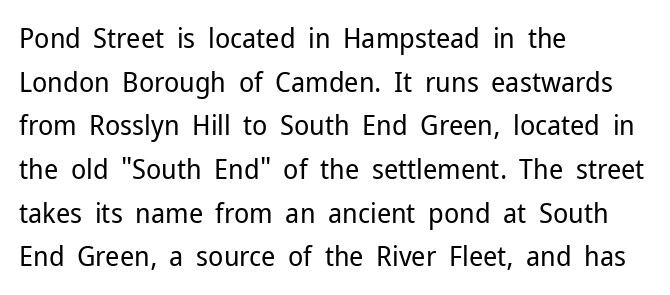
The image shows 28 px regular-weight sans-serif type, upright; set left-aligned, normal line spacing (1.56x), normal letter spacing, not underlined; low stroke contrast and a medium x-height.
